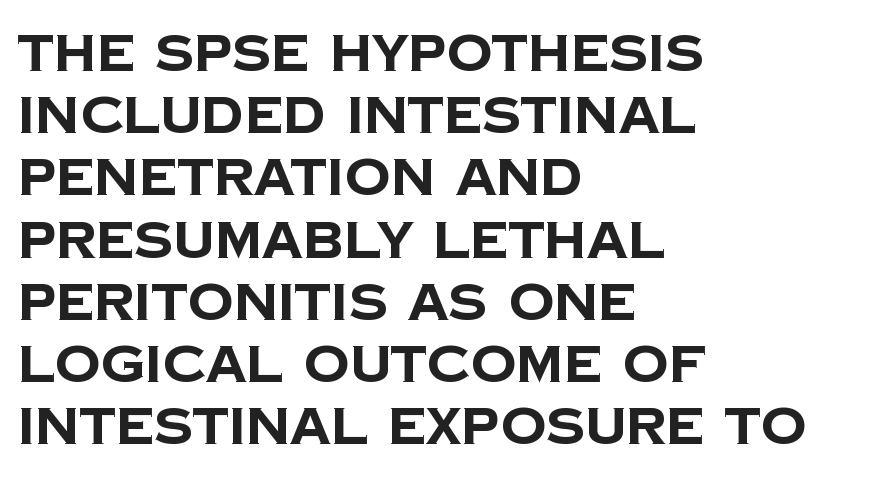
Q: Is the text bold? A: Yes.
Q: Is the typeface a serif or a sans-serif typeface? A: Sans-serif.
Q: Is the text underlined? A: No.
Q: How is the paragraph aligned? A: Left-aligned.
Q: Is the spacing between letters normal or unusually wide? A: Normal.
Q: Width (condensed, normal, or wide)? A: Normal.
Q: Stroke contrast? A: Low.
Q: x-height? A: Large.
Q: Monospaced? A: No.
